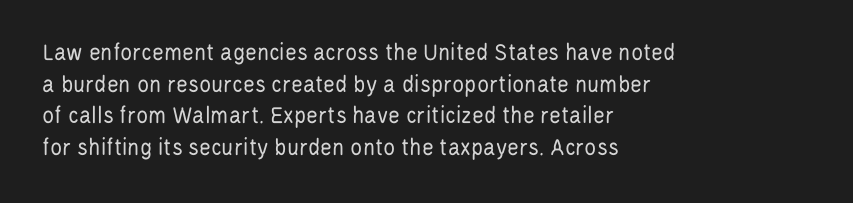
The image shows 25 px text type, upright; set left-aligned, normal line spacing (1.27x), normal letter spacing, not underlined.
